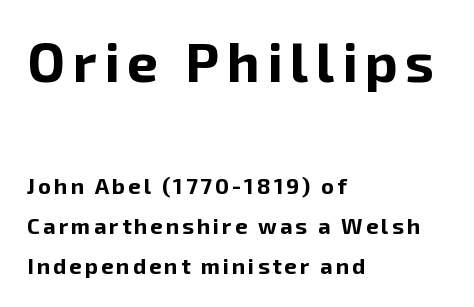
The image shows 55 px bold sans-serif type, upright; set left-aligned, line spacing 1.83x, not underlined; the first (top) block is 2.5x larger; low stroke contrast and a medium x-height.
